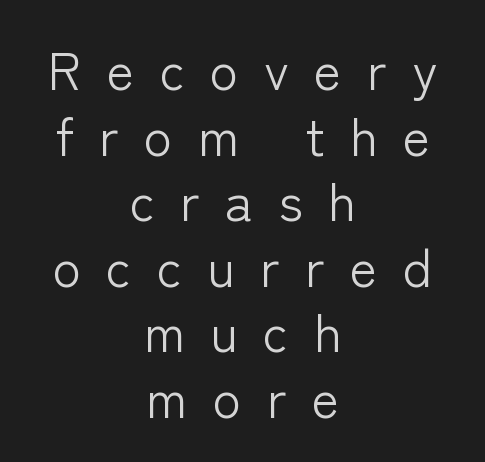
{"serif": "no", "italic": "no", "bold": "no", "weight": "light", "width": "normal", "stroke_contrast": "low", "x_height": "medium", "monospaced": "no", "underline": "no", "align": "center", "line_spacing": "normal", "line_spacing_ratio": 1.26, "letter_spacing": "wide", "letter_spacing_em": 0.49, "glyph_px": 52}
